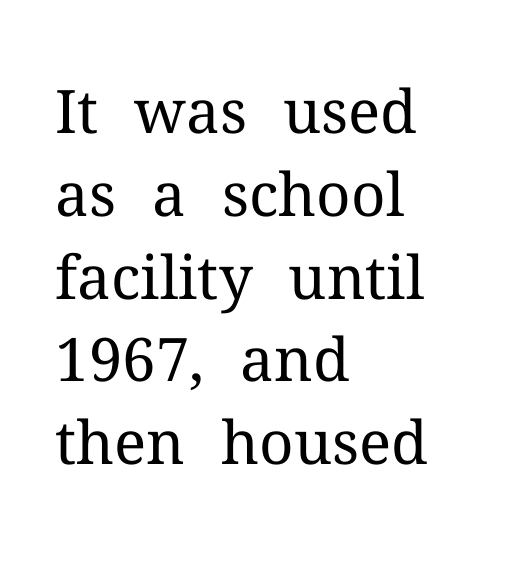
The face used here is rendered with its standard letterfit. The rendering anchors every line to the left-hand side. A clean baseline with only descenders dipping below it. Every stem runs plumb, perpendicular to the baseline. Stems here are at most as thick as an everyday book face. These lines are rendered in a variable-pitch font.
